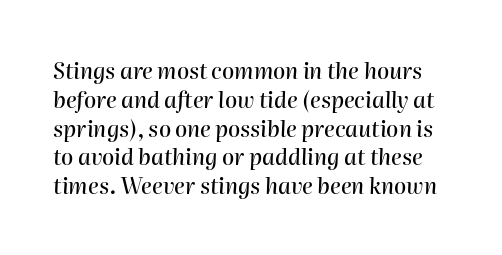
Q: Is the text italic (slanted)? A: Yes, it leans right by about 2 degrees.
Q: Is the text underlined? A: No.
Q: Is the spacing between letters normal or unusually wide? A: Normal.
Q: Is the spacing between lines tight, normal or loose? A: Normal.
